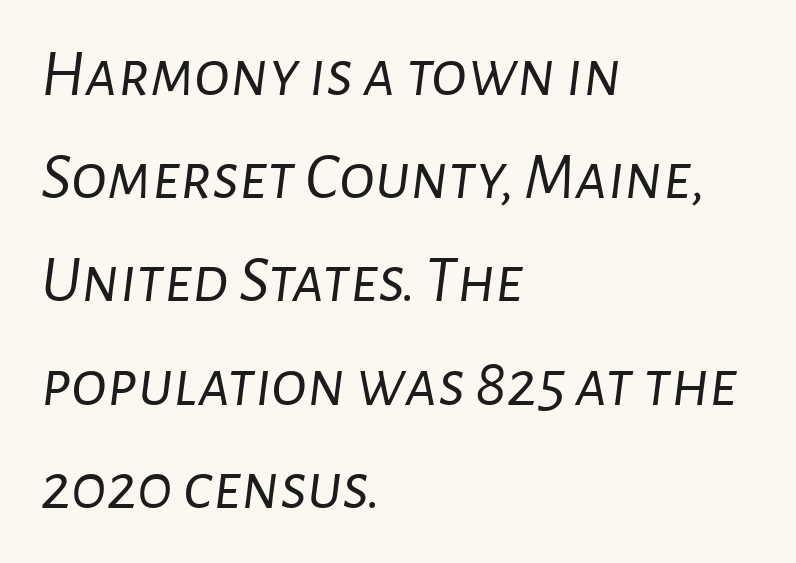
Baseline-to-baseline distance is the conventional proportion of letter height. No extra ink here — the face is not bold. Looks like regular typesetting: each glyph gets only the width it needs. The gaps between neighbouring characters are ordinary and unremarkable.
